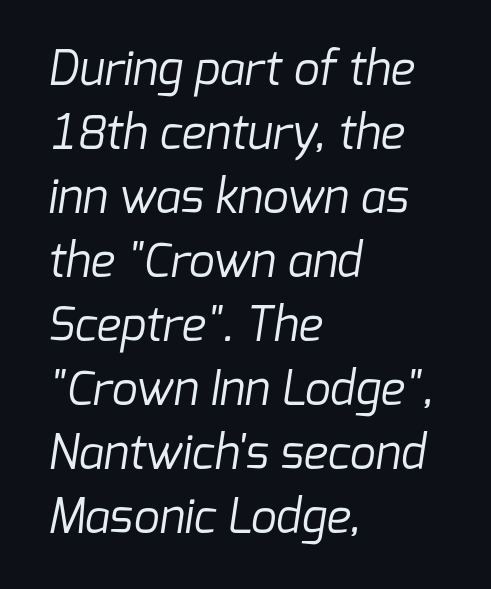
{"serif": "no", "bold": "no", "weight": "regular", "width": "normal", "stroke_contrast": "low", "x_height": "medium", "monospaced": "no", "underline": "no", "align": "left", "line_spacing": "normal", "line_spacing_ratio": 1.39, "letter_spacing": "normal", "letter_spacing_em": 0.0, "glyph_px": 46}
